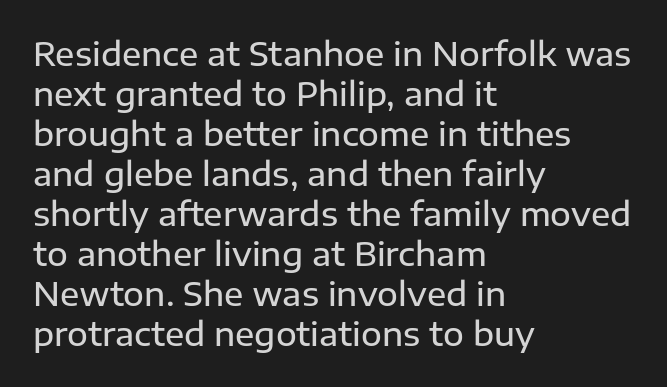
Q: Is the text bold? A: Semi-bold.
Q: Is the text italic (slanted)? A: No, it is upright.
Q: Is the typeface a serif or a sans-serif typeface? A: Sans-serif.
Q: Is the text underlined? A: No.
Q: How is the paragraph aligned? A: Left-aligned.
Q: Is the spacing between letters normal or unusually wide? A: Normal.
Q: Is the spacing between lines tight, normal or loose? A: Normal.
Q: Width (condensed, normal, or wide)? A: Normal.
Q: Stroke contrast? A: Low.
Q: x-height? A: Medium.
Q: Monospaced? A: No.
